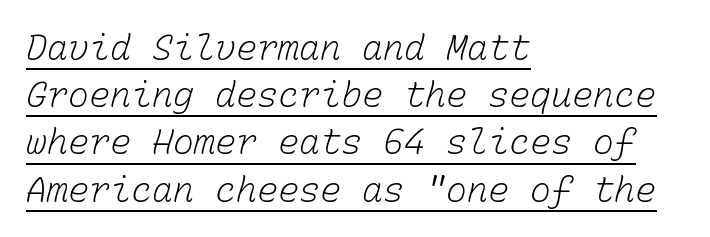
Baseline-to-baseline distance is the conventional proportion of letter height. Letter spacing: default. Teacher's note: observe the even left margin — that is flush-left alignment. The typesetter has applied underlining to the passage shown. Fixed-width glyphs throughout — classic coding-font behaviour.
